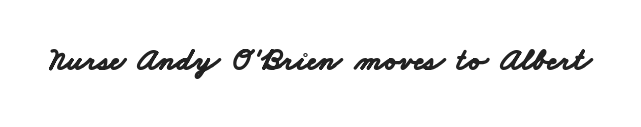
The image shows 32 px bold, wide sans-serif type; set normal letter spacing, not underlined; low stroke contrast and a small x-height.
